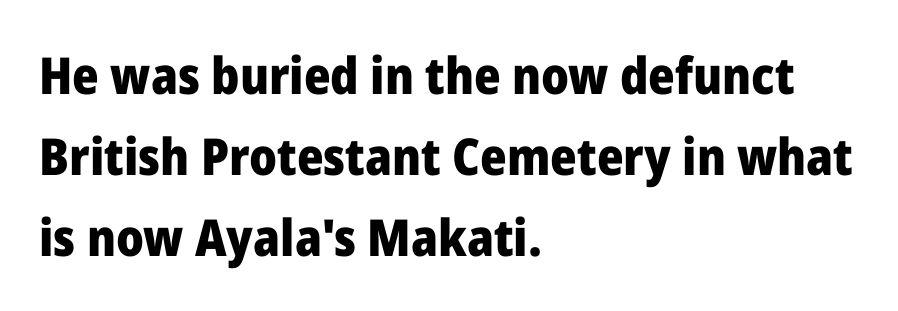
Q: Is the text bold? A: Yes.
Q: Is the text italic (slanted)? A: No, it is upright.
Q: Is the typeface a serif or a sans-serif typeface? A: Sans-serif.
Q: Is the text underlined? A: No.
Q: How is the paragraph aligned? A: Left-aligned.
Q: Is the spacing between letters normal or unusually wide? A: Normal.
Q: Is the spacing between lines tight, normal or loose? A: Normal.
Q: Width (condensed, normal, or wide)? A: Normal.
Q: Stroke contrast? A: Low.
Q: x-height? A: Medium.
Q: Monospaced? A: No.
